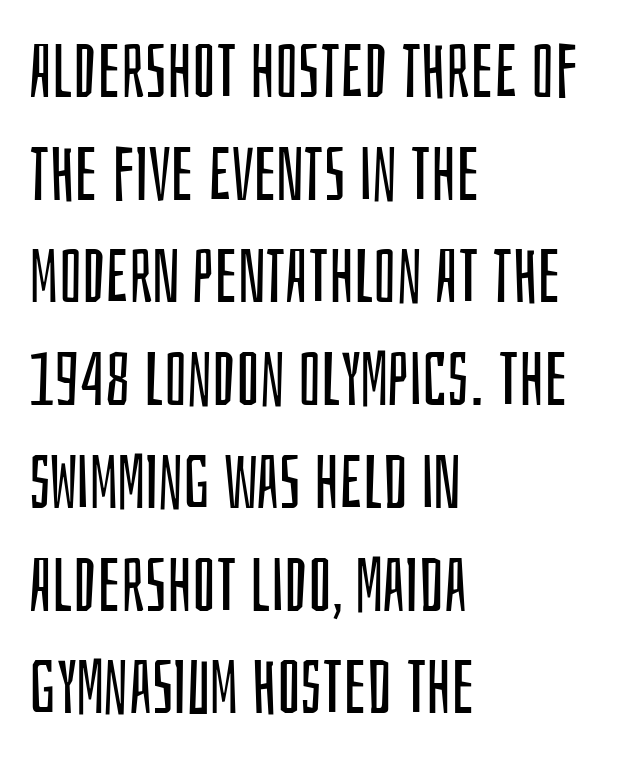
The image shows 75 px regular-weight, condensed sans-serif type, upright; set left-aligned, normal line spacing (1.37x), normal letter spacing, not underlined; low stroke contrast and a large x-height.
